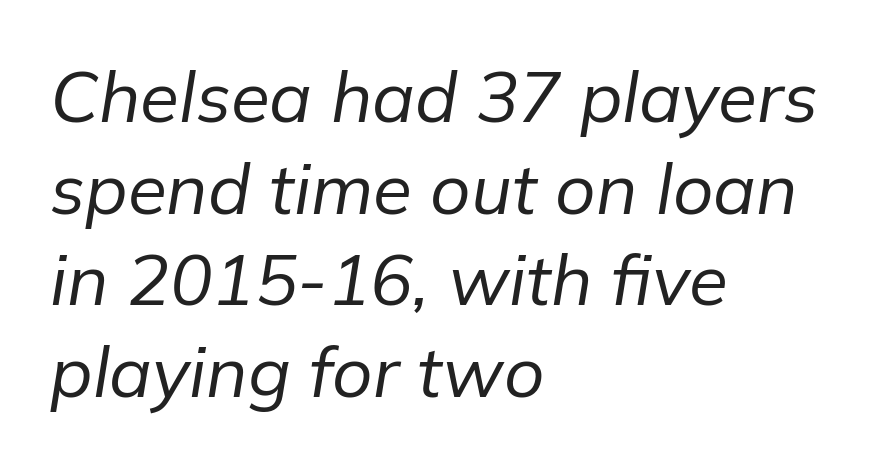
The passage shown is not underscored anywhere. Stroke mass is kept to a normal reading level or below. A typesetter would mark this as italic. Normally led — the rows are evenly, conventionally spaced.
